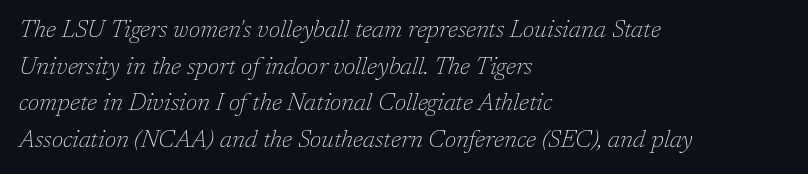
Q: Is the text bold? A: No.
Q: Is the text italic (slanted)? A: Yes, it leans right by about 17 degrees.
Q: Is the text underlined? A: No.
Q: How is the paragraph aligned? A: Left-aligned.
Q: Is the spacing between letters normal or unusually wide? A: Normal.
Q: Is the spacing between lines tight, normal or loose? A: Normal.
